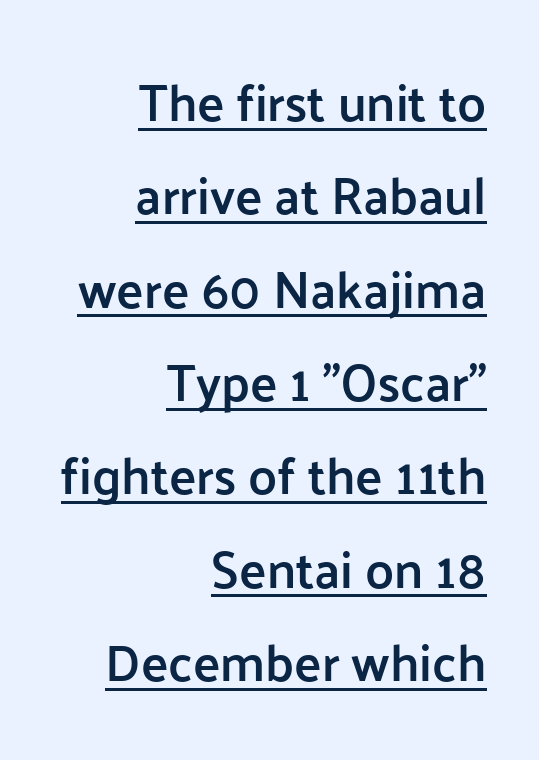
Q: Is the text bold? A: Semi-bold.
Q: Is the text italic (slanted)? A: No, it is upright.
Q: Is the typeface a serif or a sans-serif typeface? A: Sans-serif.
Q: Is the text underlined? A: Yes.
Q: How is the paragraph aligned? A: Right-aligned.
Q: Is the spacing between letters normal or unusually wide? A: Normal.
Q: Width (condensed, normal, or wide)? A: Normal.
Q: Stroke contrast? A: Low.
Q: x-height? A: Medium.
Q: Monospaced? A: No.
